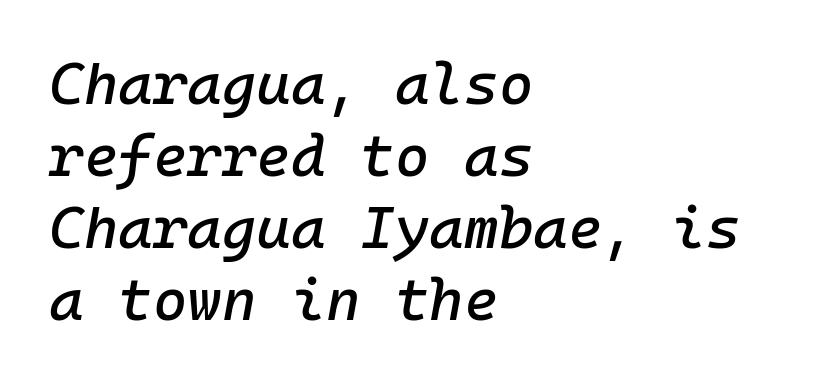
Q: Is the text italic (slanted)? A: Yes, it leans right by about 10 degrees.
Q: Is the text underlined? A: No.
Q: How is the paragraph aligned? A: Left-aligned.
Q: Is the spacing between letters normal or unusually wide? A: Normal.
Q: Width (condensed, normal, or wide)? A: Normal.
Q: Stroke contrast? A: Low.
Q: x-height? A: Medium.
Q: Monospaced? A: Yes.
